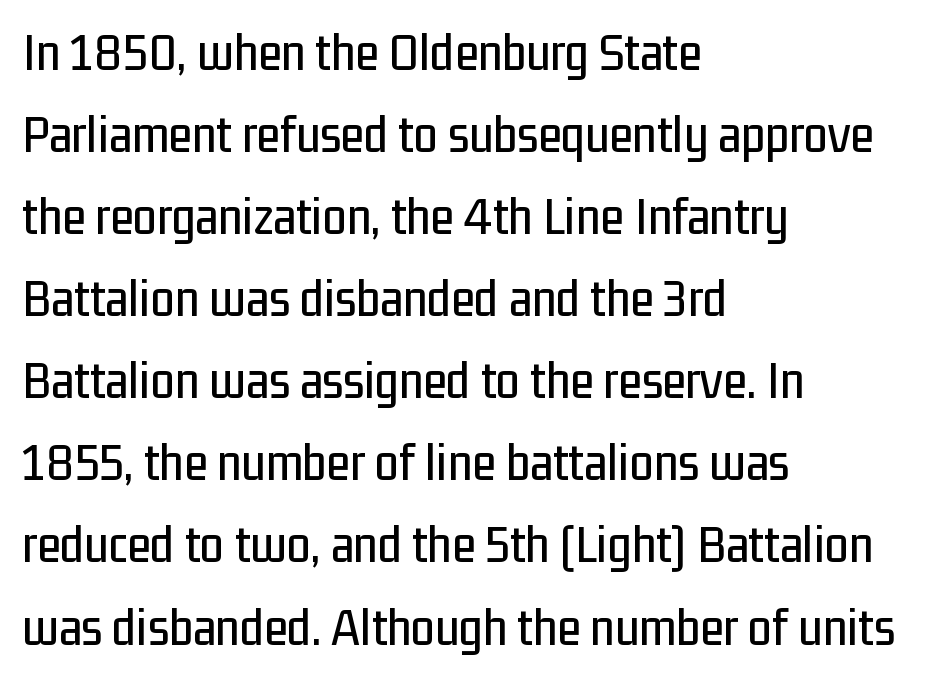
The image shows 54 px condensed sans-serif type, upright; set left-aligned, normal line spacing (1.52x), normal letter spacing, not underlined; low stroke contrast and a medium x-height.
